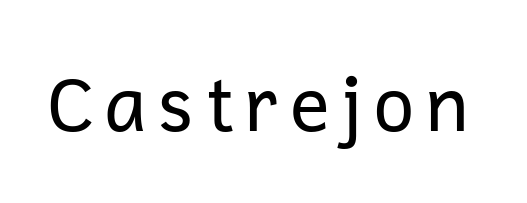
Q: Is the text bold? A: No.
Q: Is the text italic (slanted)? A: No, it is upright.
Q: Is the typeface a serif or a sans-serif typeface? A: Sans-serif.
Q: Is the text underlined? A: No.
Q: Width (condensed, normal, or wide)? A: Normal.
Q: Stroke contrast? A: Low.
Q: x-height? A: Medium.
Q: Monospaced? A: No.
